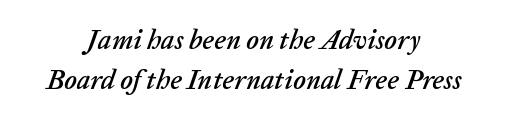
The foot of each line stays bare and open. One glance says typical: line gaps are just what's usual. Tracking here is standard; glyphs follow each other at the usual distance. The paragraph has two soft edges and a firm central axis. The rendering applies a slant to the glyphs.
